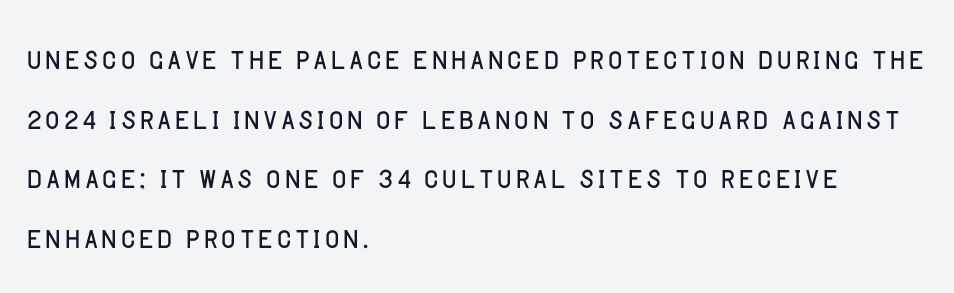
Q: Is the text bold? A: No.
Q: Is the text italic (slanted)? A: No, it is upright.
Q: Is the typeface a serif or a sans-serif typeface? A: Sans-serif.
Q: Is the text underlined? A: No.
Q: How is the paragraph aligned? A: Left-aligned.
Q: Is the spacing between letters normal or unusually wide? A: Normal.
Q: Is the spacing between lines tight, normal or loose? A: Normal.
Q: Width (condensed, normal, or wide)? A: Normal.
Q: Stroke contrast? A: Low.
Q: x-height? A: Large.
Q: Monospaced? A: No.
